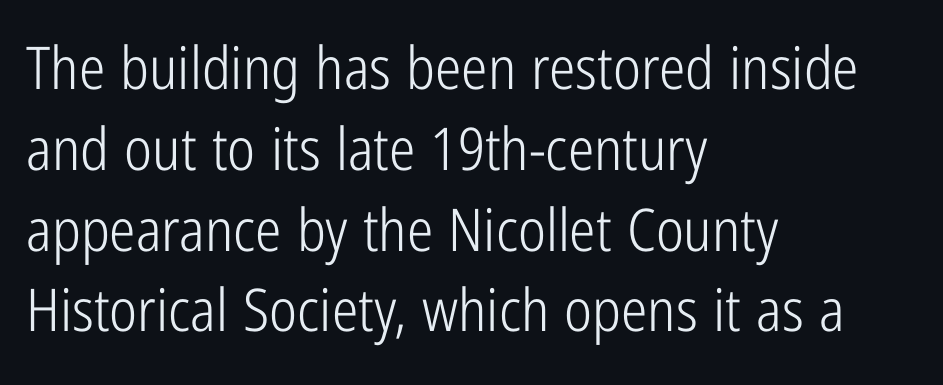
{"serif": "no", "italic": "no", "bold": "no", "weight": "light", "width": "condensed", "stroke_contrast": "low", "x_height": "medium", "monospaced": "no", "underline": "no", "align": "left", "line_spacing": "normal", "line_spacing_ratio": 1.37, "letter_spacing": "normal", "letter_spacing_em": 0.0, "glyph_px": 59}
